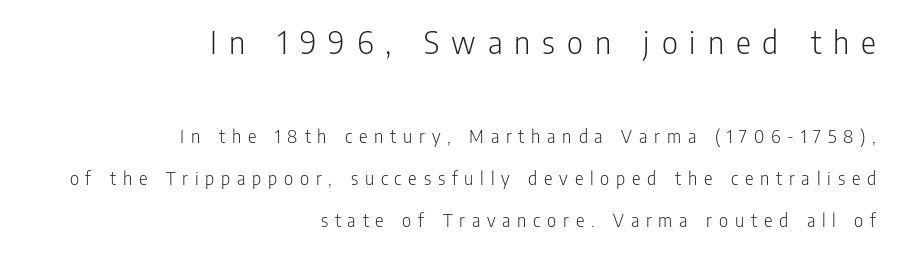
Q: Is the text bold? A: No.
Q: Is the text italic (slanted)? A: No, it is upright.
Q: Is the typeface a serif or a sans-serif typeface? A: Sans-serif.
Q: Is the text underlined? A: No.
Q: How is the paragraph aligned? A: Right-aligned.
Q: Is the spacing between letters normal or unusually wide? A: Unusually wide.
Q: Is the spacing between lines tight, normal or loose? A: Loose.
Q: Which block of text is set in a larger size, the first (top) or the second (bottom)? A: The first (top) one.
Q: Width (condensed, normal, or wide)? A: Condensed.
Q: Stroke contrast? A: Low.
Q: x-height? A: Medium.
Q: Monospaced? A: No.
